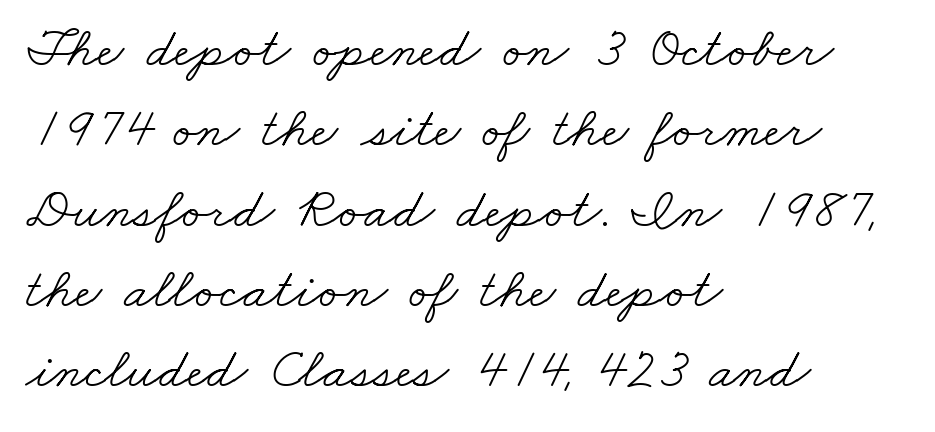
The image shows 57 px light, wide serif type; set left-aligned, normal line spacing (1.41x), normal letter spacing, not underlined; low stroke contrast and a small x-height.
